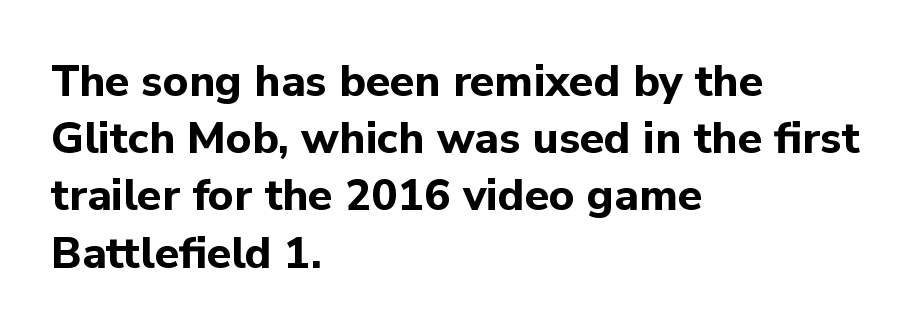
{"serif": "no", "italic": "no", "bold": "yes", "weight": "bold", "width": "normal", "stroke_contrast": "low", "x_height": "medium", "monospaced": "no", "underline": "no", "align": "left", "line_spacing": "normal", "line_spacing_ratio": 1.3, "letter_spacing": "normal", "letter_spacing_em": 0.0, "glyph_px": 44}
